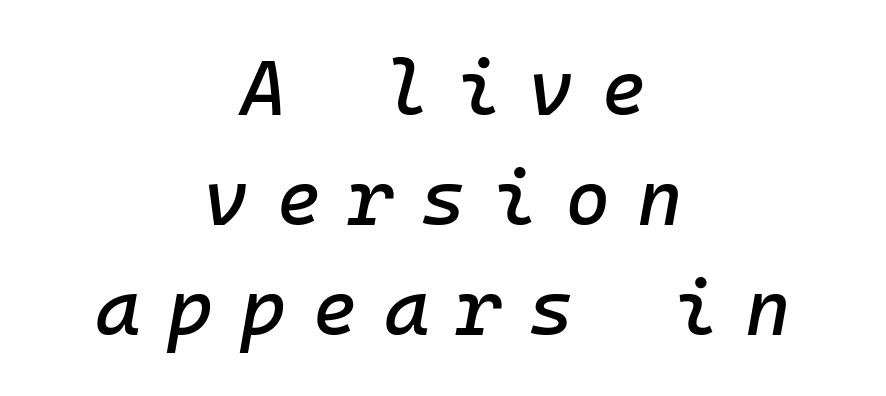
{"italic": "yes", "lean": "right", "slant_degrees": 10, "width": "normal", "stroke_contrast": "low", "x_height": "medium", "monospaced": "yes", "underline": "no", "align": "center", "line_spacing": "normal", "line_spacing_ratio": 1.41, "letter_spacing": "wide", "letter_spacing_em": 0.34, "glyph_px": 78}
